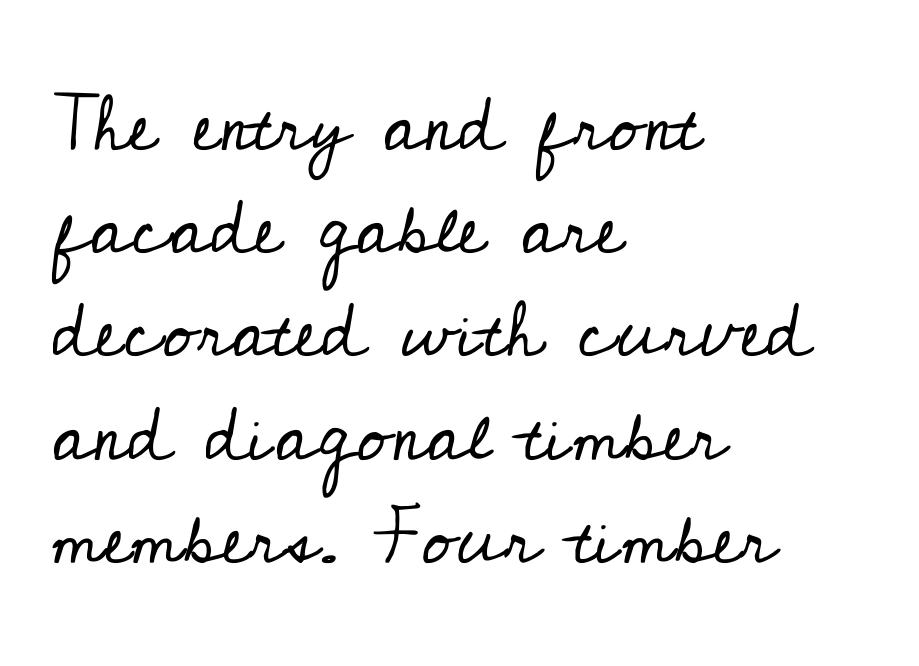
These lines keep a tight, regular rhythm from letter to letter. Varying glyph widths throughout — classic text-font behaviour. In terms of leading, this rendering sits right in the middle. The typeface has the unassuming heft of standard copy or less. Words float on clear page, feet unadorned.
